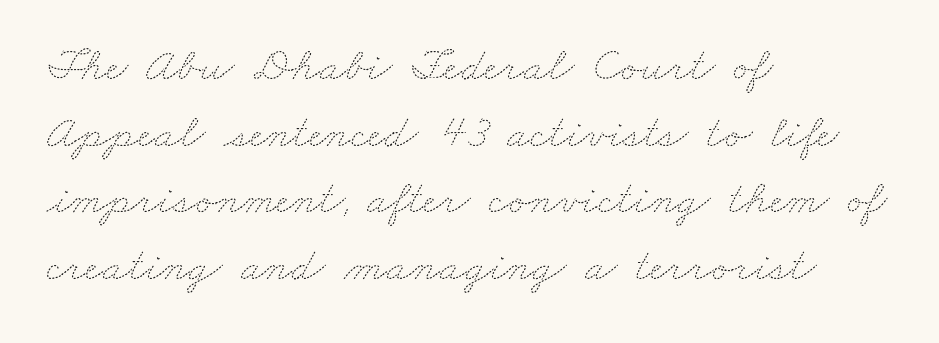
Descenders hang freely into open space. This rendering leaves character spacing at its baseline value. The cut favours lightness, reaching ordinary text weight at its darkest. The space between consecutive lines is moderate. The rag falls on the right side of this text block.
